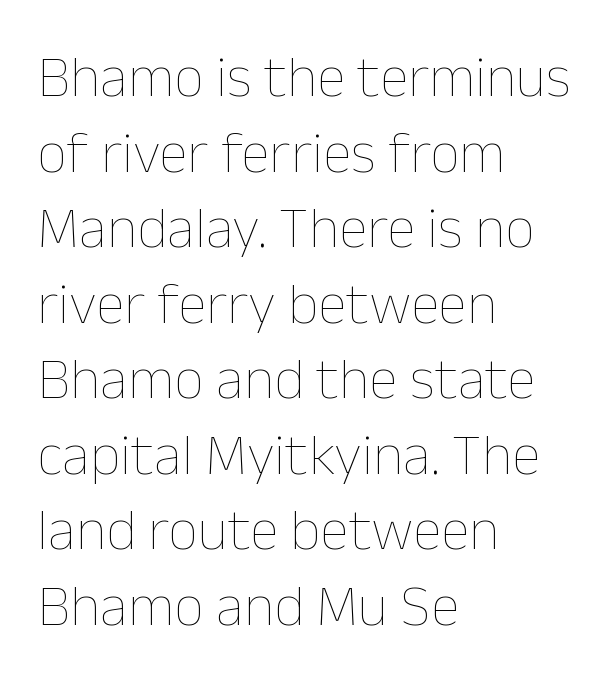
The image shows 59 px thin type, upright; set left-aligned, normal line spacing (1.28x), normal letter spacing, not underlined; low stroke contrast and a medium x-height.
